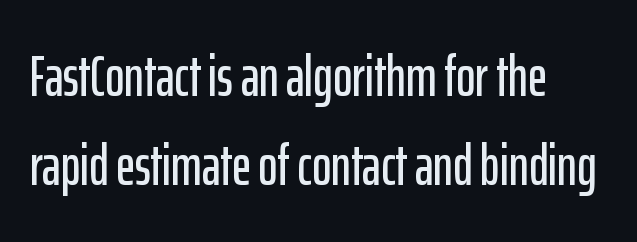
{"serif": "no", "italic": "no", "width": "condensed", "stroke_contrast": "low", "x_height": "medium", "monospaced": "no", "underline": "no", "align": "left", "line_spacing": "normal", "line_spacing_ratio": 1.54, "letter_spacing": "normal", "letter_spacing_em": 0.0, "glyph_px": 58}
